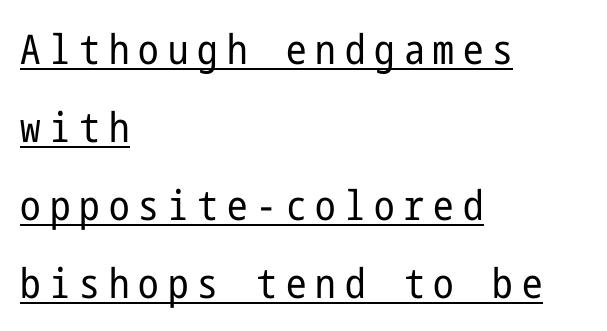
Characters follow at a spacing far wider than the type designer built in. Every stem runs plumb, perpendicular to the baseline. In terms of leading, this rendering errs on the spacious side. The rag falls on the right side of this text block. You can see a thin bar hugging the bottom of the glyphs. The type family on display is of the sans-serif kind.
